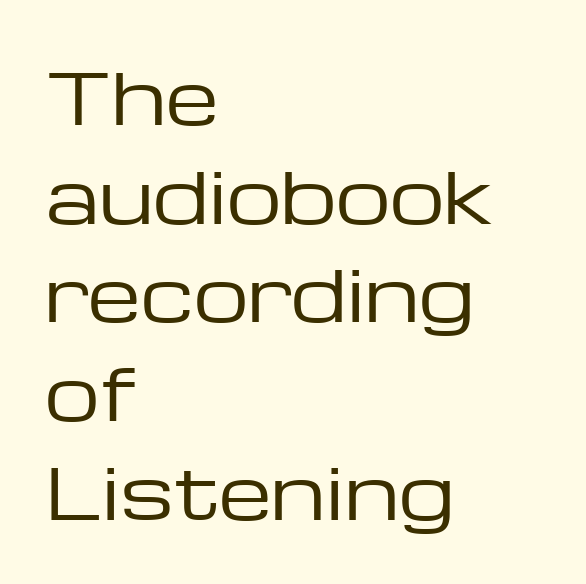
Q: Is the text bold? A: No.
Q: Is the text italic (slanted)? A: No, it is upright.
Q: Is the typeface a serif or a sans-serif typeface? A: Sans-serif.
Q: Is the text underlined? A: No.
Q: How is the paragraph aligned? A: Left-aligned.
Q: Is the spacing between letters normal or unusually wide? A: Normal.
Q: Is the spacing between lines tight, normal or loose? A: Normal.
Q: Width (condensed, normal, or wide)? A: Wide.
Q: Stroke contrast? A: Low.
Q: x-height? A: Medium.
Q: Monospaced? A: No.
